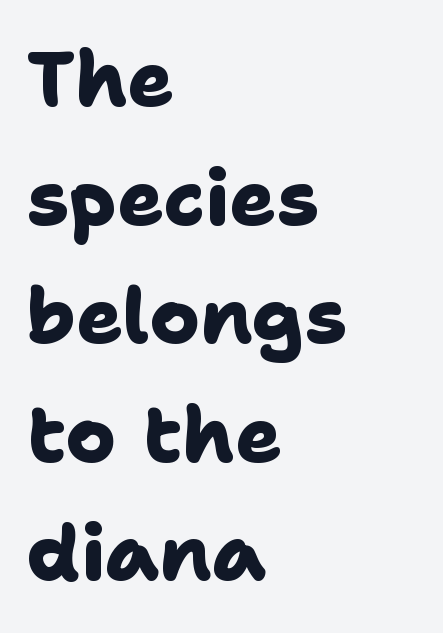
The image shows 77 px heavy sans-serif type; set left-aligned, normal line spacing (1.54x), normal letter spacing, not underlined; low stroke contrast and a medium x-height.
